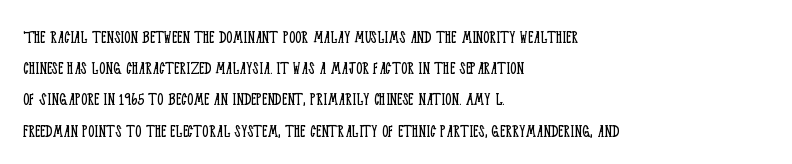
Q: Is the text bold? A: No.
Q: Is the text italic (slanted)? A: No, it is upright.
Q: Is the text underlined? A: No.
Q: How is the paragraph aligned? A: Left-aligned.
Q: Is the spacing between letters normal or unusually wide? A: Normal.
Q: Is the spacing between lines tight, normal or loose? A: Normal.
